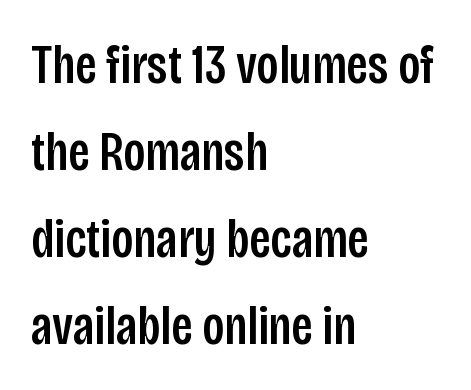
The image shows 55 px condensed sans-serif type, upright; set left-aligned, normal line spacing (1.58x), normal letter spacing, not underlined; low stroke contrast and a large x-height.
